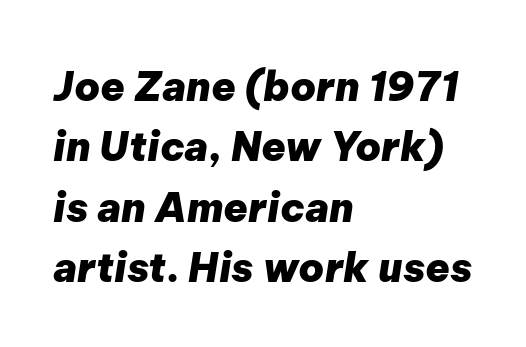
{"italic": "yes", "lean": "right", "slant_degrees": 9, "bold": "yes", "weight": "heavy", "width": "normal", "stroke_contrast": "low", "x_height": "medium", "monospaced": "no", "underline": "no", "align": "left", "line_spacing": "normal", "line_spacing_ratio": 1.51, "letter_spacing": "normal", "letter_spacing_em": 0.0, "glyph_px": 40}
